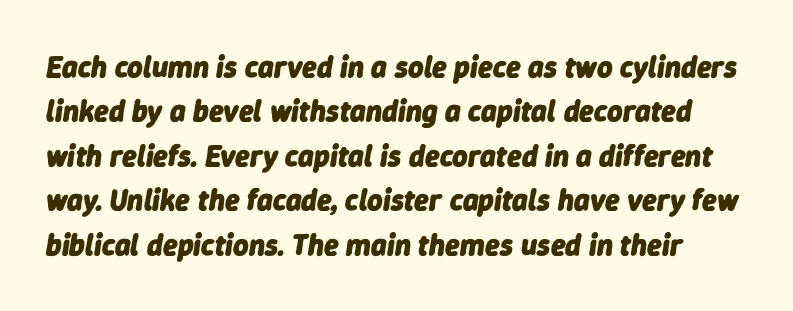
The image shows 30 px heavy type, italic (leaning right); set normal line spacing (1.48x), normal letter spacing, not underlined; low stroke contrast and a medium x-height.
